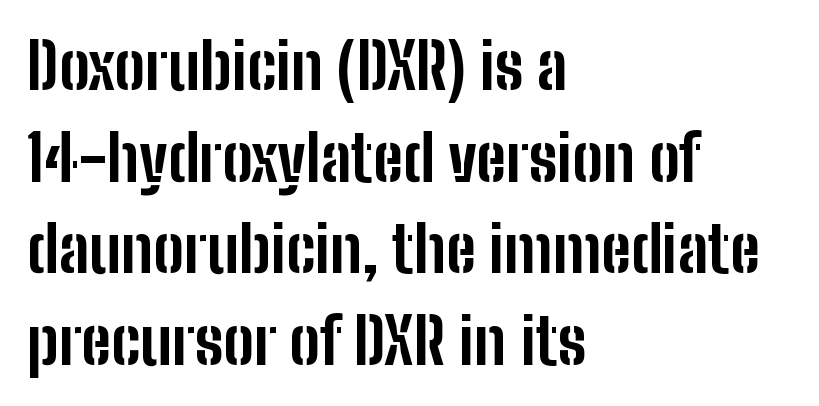
Bold? Absolutely — the strokes are thick and heavy. Vertical spacing — default. This rendering leaves character spacing at its baseline value. Serif or sans? Sans — the stroke terminals are bare. Do the characters align in a grid? No, the font is proportional.
